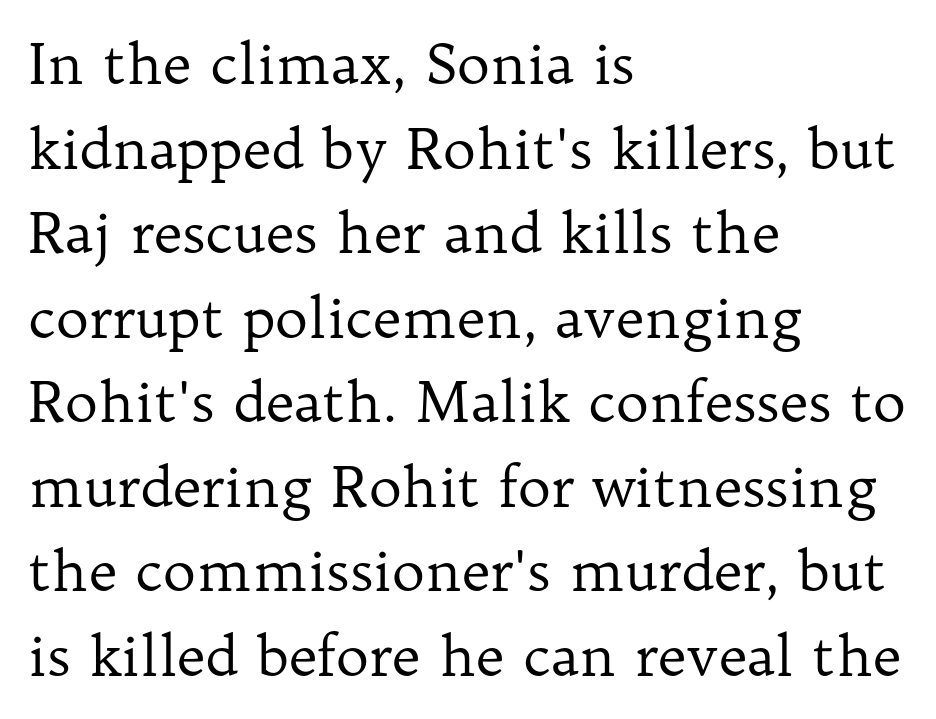
The image shows 56 px regular-weight serif type, upright; set left-aligned, normal line spacing (1.51x), normal letter spacing, not underlined; low stroke contrast and a medium x-height.
